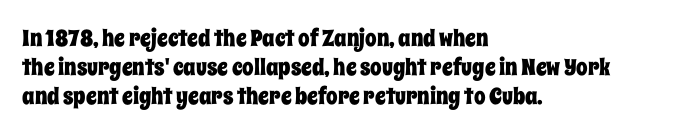
{"italic": "no", "underline": "no", "align": "left", "line_spacing": "normal", "line_spacing_ratio": 1.27, "letter_spacing": "normal", "letter_spacing_em": 0.0, "glyph_px": 23}
